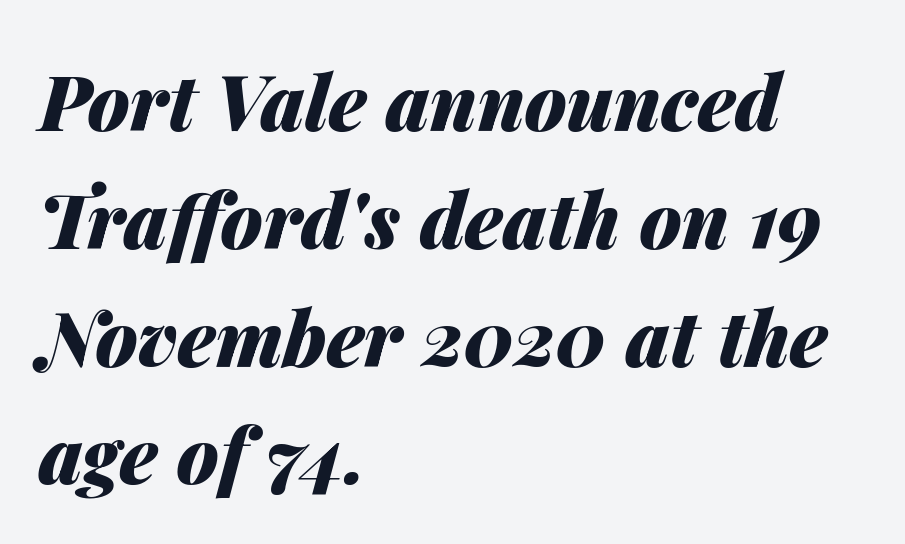
Spacing verdict: proportional, widths tailored to each character. What stands out about the letter spacing? Nothing — it is the standard amount. The passage shown is emphatically bold. Quick note: underline off. Which margin do the lines hug? The left one — the right edge is uneven.
